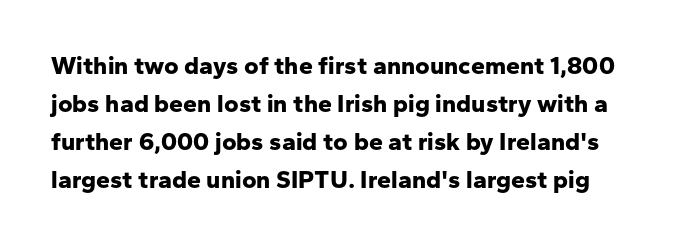
Q: Is the text bold? A: Yes.
Q: Is the text italic (slanted)? A: No, it is upright.
Q: Is the text underlined? A: No.
Q: Is the spacing between letters normal or unusually wide? A: Normal.
Q: Is the spacing between lines tight, normal or loose? A: Normal.
